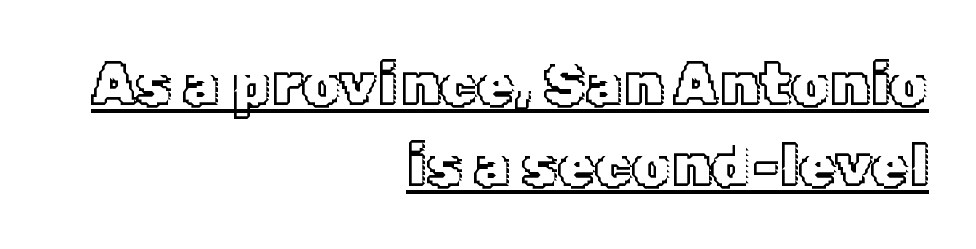
Q: Is the text italic (slanted)? A: No, it is upright.
Q: Is the text underlined? A: Yes.
Q: How is the paragraph aligned? A: Right-aligned.
Q: Is the spacing between letters normal or unusually wide? A: Normal.
Q: Is the spacing between lines tight, normal or loose? A: Normal.
Q: Width (condensed, normal, or wide)? A: Normal.
Q: x-height? A: Medium.
Q: Monospaced? A: No.
